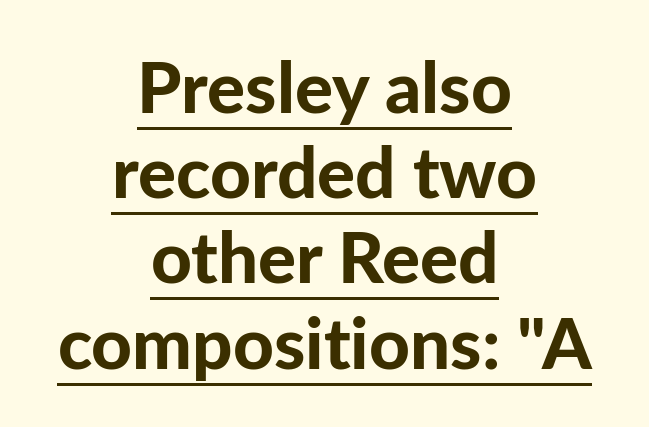
Q: Is the text bold? A: Yes.
Q: Is the text italic (slanted)? A: No, it is upright.
Q: Is the typeface a serif or a sans-serif typeface? A: Sans-serif.
Q: Is the text underlined? A: Yes.
Q: How is the paragraph aligned? A: Centered.
Q: Is the spacing between letters normal or unusually wide? A: Normal.
Q: Width (condensed, normal, or wide)? A: Normal.
Q: Stroke contrast? A: Low.
Q: x-height? A: Medium.
Q: Monospaced? A: No.
